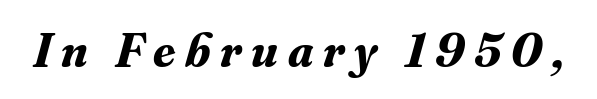
The image shows 49 px bold serif type, italic (leaning right); set unusually wide letter spacing (+0.2 em), not underlined; medium stroke contrast and a small x-height.
